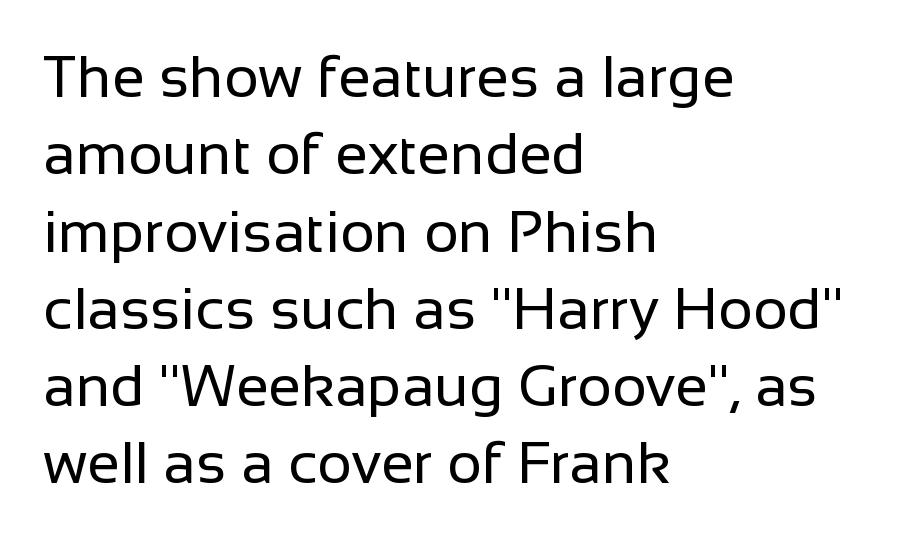
The face used here is proportionally spaced, like ordinary book or web type. Counters stay open thanks to moderate or lighter strokes. The horizontal fit of the characters is conventional and even. Examine the stroke ends and you'll find no serifs.
